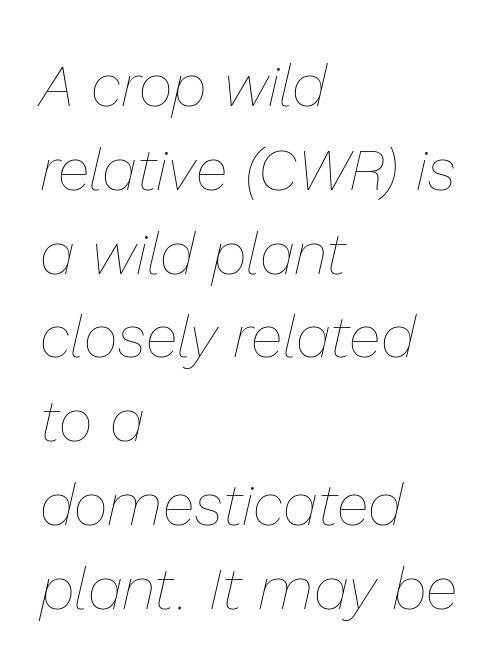
The rows are spaced the way most documents space them. The letters sit at their default tracking, neither squeezed nor spread. Do the characters align in a grid? No, the font is proportional. Plain, unruled lines of type.
